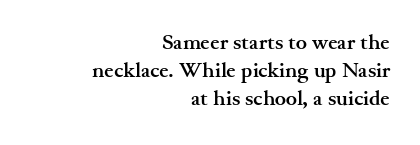
Q: Is the text bold? A: Yes.
Q: Is the text italic (slanted)? A: No, it is upright.
Q: Is the text underlined? A: No.
Q: How is the paragraph aligned? A: Right-aligned.
Q: Is the spacing between letters normal or unusually wide? A: Normal.
Q: Is the spacing between lines tight, normal or loose? A: Normal.
